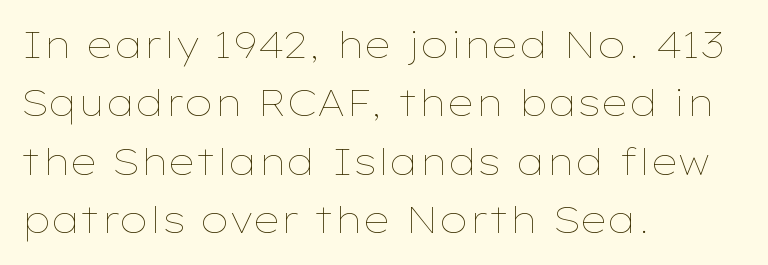
Q: Is the text bold? A: No.
Q: Is the text italic (slanted)? A: No, it is upright.
Q: Is the text underlined? A: No.
Q: How is the paragraph aligned? A: Left-aligned.
Q: Is the spacing between letters normal or unusually wide? A: Normal.
Q: Is the spacing between lines tight, normal or loose? A: Normal.
Q: Width (condensed, normal, or wide)? A: Wide.
Q: Stroke contrast? A: Low.
Q: x-height? A: Medium.
Q: Monospaced? A: No.
